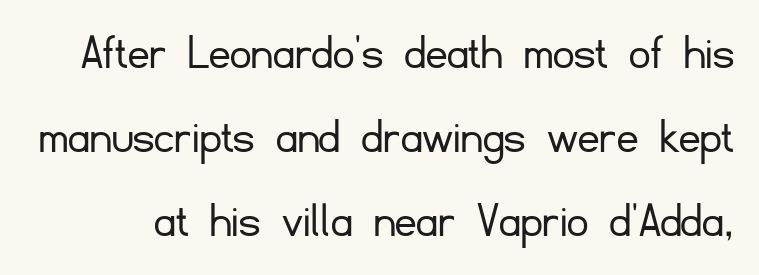
Q: Is the text bold? A: No.
Q: Is the text italic (slanted)? A: No, it is upright.
Q: Is the typeface a serif or a sans-serif typeface? A: Sans-serif.
Q: Is the text underlined? A: No.
Q: Is the spacing between letters normal or unusually wide? A: Normal.
Q: Is the spacing between lines tight, normal or loose? A: Normal.
Q: Width (condensed, normal, or wide)? A: Normal.
Q: Stroke contrast? A: Low.
Q: x-height? A: Small.
Q: Monospaced? A: No.
